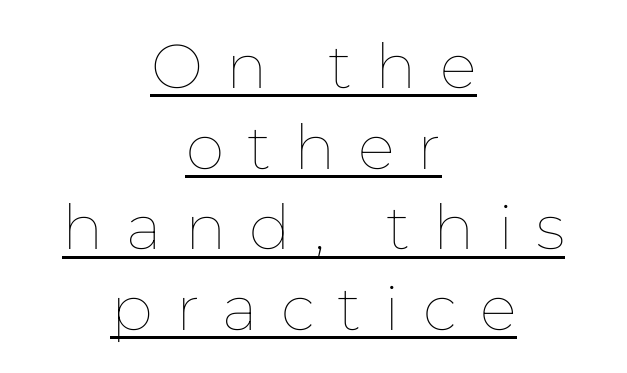
{"italic": "no", "bold": "no", "weight": "thin", "width": "normal", "stroke_contrast": "low", "x_height": "medium", "monospaced": "no", "underline": "yes", "align": "center", "line_spacing": "normal", "line_spacing_ratio": 1.3, "letter_spacing": "wide", "letter_spacing_em": 0.37, "glyph_px": 62}
